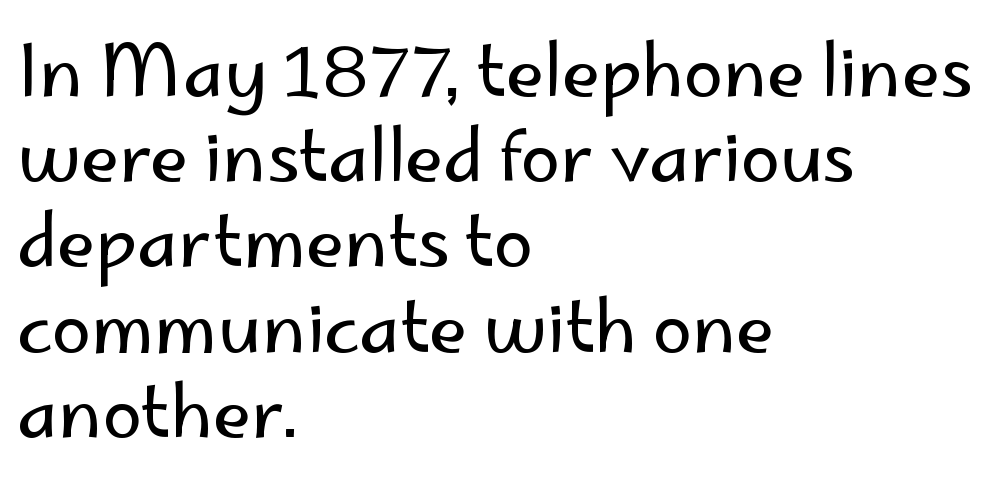
Between one letter and the next there's only the usual sliver of space. The typeface chosen for these lines omits serifs. Check the space under the baseline: it is left empty. Posture: straight, roman, zero tilt. Heaviness? Minimal to ordinary, like unemphasized prose.
